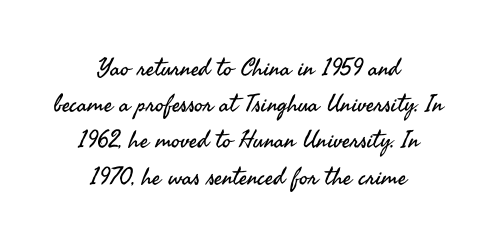
{"bold": "no", "underline": "no", "align": "center", "line_spacing": "normal", "line_spacing_ratio": 1.51, "letter_spacing": "normal", "letter_spacing_em": 0.0, "glyph_px": 24}
